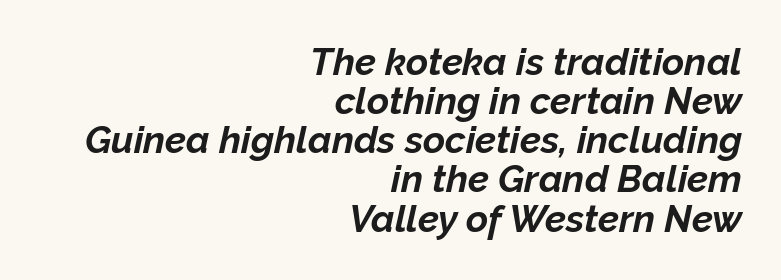
Is this a fixed-width face? No — the glyphs have proportional, varying widths. Here the glyphs are tracked normally, forming tight word shapes. Heavy, bold letterforms. The leading is snug, giving the passage a crowded texture. The whole block is typeset with a tilt.
